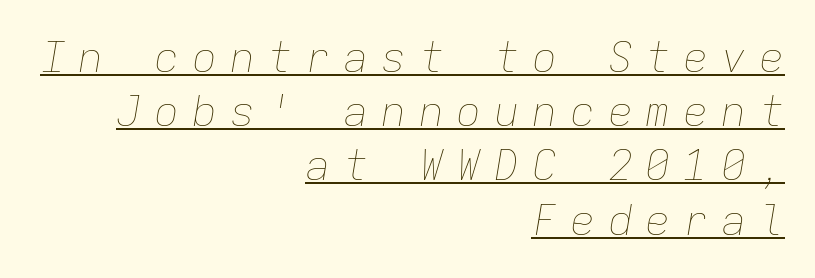
Q: Is the text bold? A: No.
Q: Is the text italic (slanted)? A: Yes, it leans right by about 9 degrees.
Q: Is the text underlined? A: Yes.
Q: How is the paragraph aligned? A: Right-aligned.
Q: Is the spacing between letters normal or unusually wide? A: Unusually wide.
Q: Is the spacing between lines tight, normal or loose? A: Normal.
Q: Width (condensed, normal, or wide)? A: Normal.
Q: Stroke contrast? A: Low.
Q: x-height? A: Medium.
Q: Monospaced? A: Yes.
